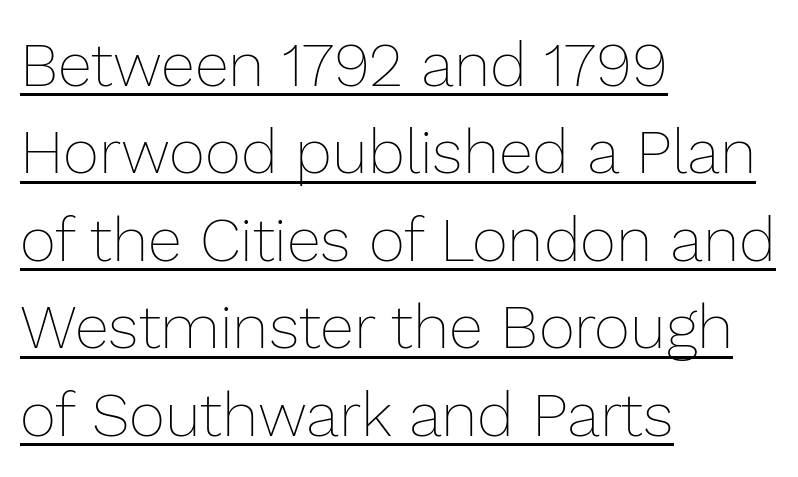
{"italic": "no", "bold": "no", "weight": "thin", "width": "normal", "stroke_contrast": "low", "x_height": "medium", "monospaced": "no", "underline": "yes", "align": "left", "line_spacing": "normal", "line_spacing_ratio": 1.41, "letter_spacing": "normal", "letter_spacing_em": 0.0, "glyph_px": 62}
